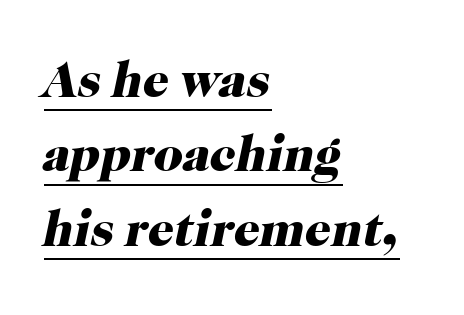
The image shows 51 px heavy serif type, italic (leaning right); set left-aligned, normal line spacing (1.46x), normal letter spacing, underlined; high stroke contrast and a medium x-height.
